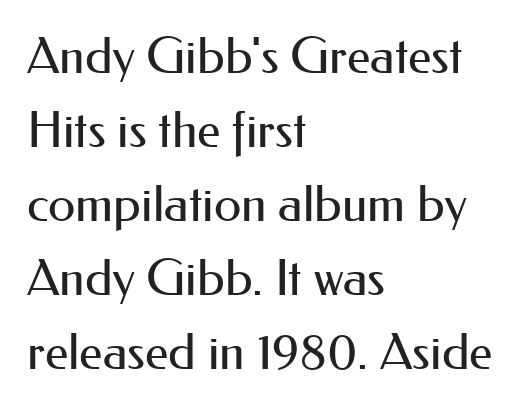
{"serif": "no", "italic": "no", "bold": "no", "weight": "regular", "width": "normal", "stroke_contrast": "medium", "x_height": "small", "monospaced": "no", "underline": "no", "align": "left", "line_spacing": "normal", "line_spacing_ratio": 1.48, "letter_spacing": "normal", "letter_spacing_em": 0.0, "glyph_px": 50}
